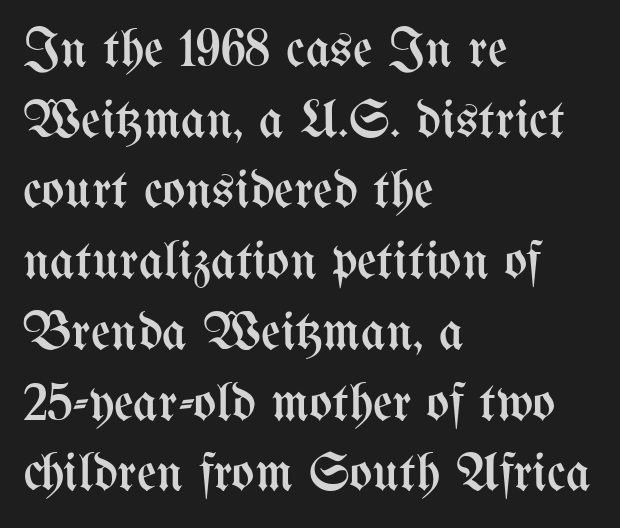
Every character sits straight up, as roman type does. Words appear dense and cohesive because spacing is normal. The strokes carry an ordinary text weight at most. Rule under the text: the space is simply empty.
